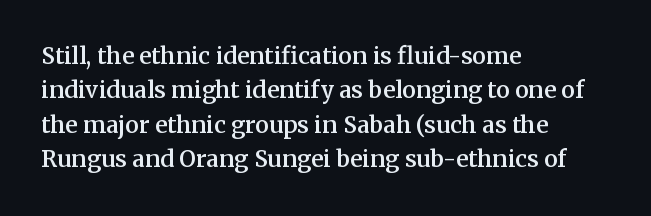
The image shows 23 px text type, upright; set left-aligned, normal line spacing (1.5x), normal letter spacing, not underlined.
